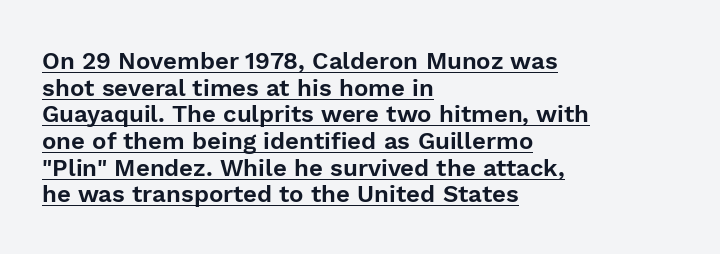
The image shows 24 px text type, upright; set left-aligned, tight line spacing (1.11x), normal letter spacing, underlined.
